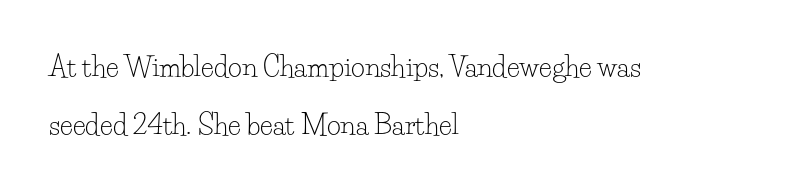
Every stem runs plumb, perpendicular to the baseline. The designer dialed line spacing up above the default. No letter is thick-stroked: the sample isn't bold. Nothing unusual about the tracking: characters are spaced as the font intends. Bare-footed words on every line. In CSS terms this would be text-align: left.
